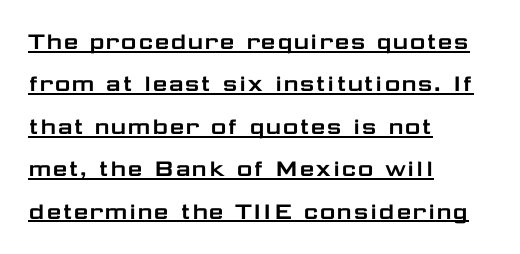
Q: Is the text italic (slanted)? A: No, it is upright.
Q: Is the text underlined? A: Yes.
Q: How is the paragraph aligned? A: Left-aligned.
Q: Is the spacing between letters normal or unusually wide? A: Normal.
Q: Is the spacing between lines tight, normal or loose? A: Normal.
